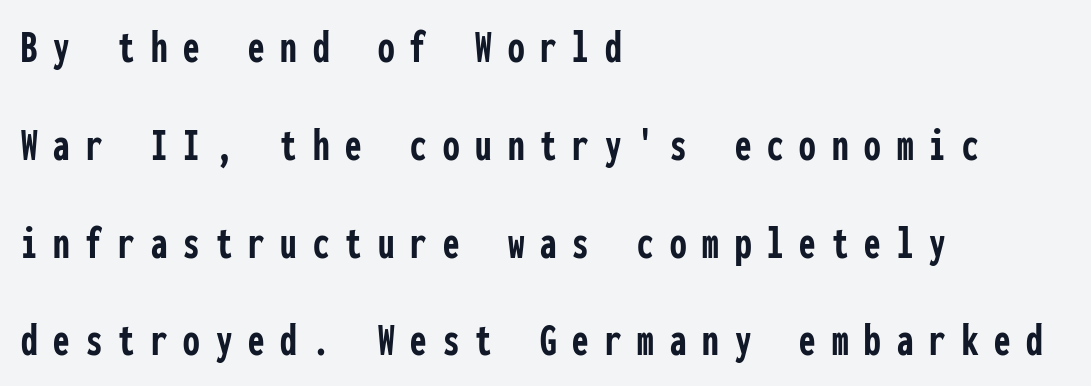
{"serif": "no", "italic": "no", "bold": "yes", "weight": "semibold", "width": "condensed", "stroke_contrast": "low", "x_height": "medium", "monospaced": "yes", "underline": "no", "align": "left", "line_spacing": "loose", "line_spacing_ratio": 2.08, "letter_spacing": "wide", "letter_spacing_em": 0.34, "glyph_px": 47}
